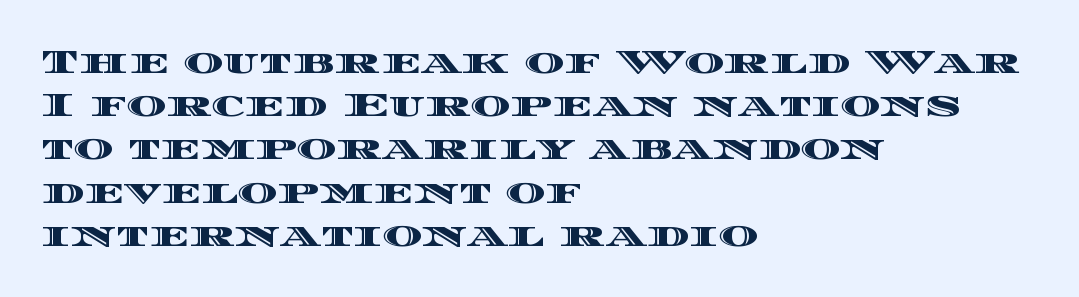
Descender tails drop into unmarked territory. Quick note: interline space is typical. Caption: multi-line text, flush left, ragged right. A typesetter would call this proportional, since set widths differ per character. Does the lettering tilt? It doesn't — this is upright. A typesetter would call this zero additional tracking.
